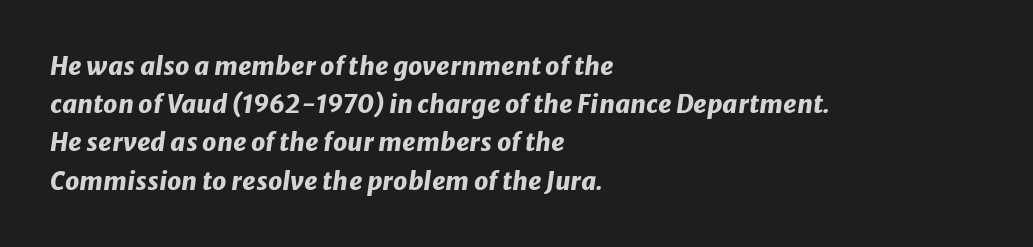
Q: Is the text bold? A: Yes.
Q: Is the text italic (slanted)? A: Yes, it leans right by about 8 degrees.
Q: Is the text underlined? A: No.
Q: How is the paragraph aligned? A: Left-aligned.
Q: Is the spacing between letters normal or unusually wide? A: Normal.
Q: Is the spacing between lines tight, normal or loose? A: Normal.
